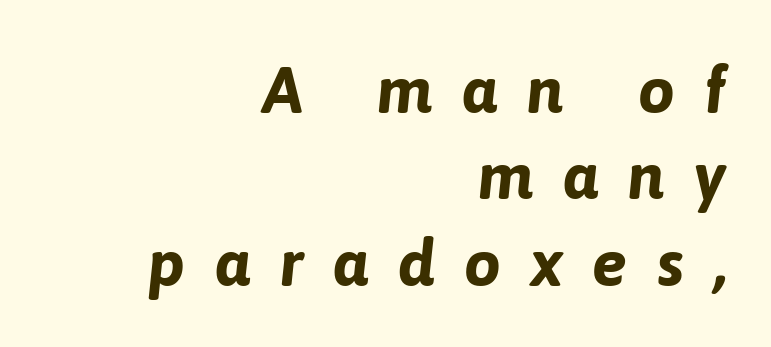
Pretty heavy lettering here — definitely bold. Is this a fixed-width face? No — the glyphs have proportional, varying widths. Would a proofreader flag this as italicized? Yes. Compared with typical body copy, the letter spacing here is much looser. These lines are set flush right with a ragged left edge.
